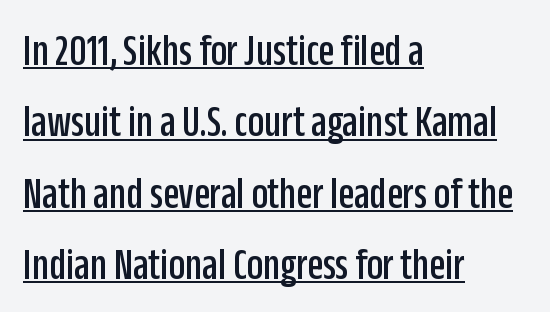
The image shows 46 px condensed sans-serif type, upright; set left-aligned, normal line spacing (1.55x), normal letter spacing, underlined; low stroke contrast and a large x-height.
